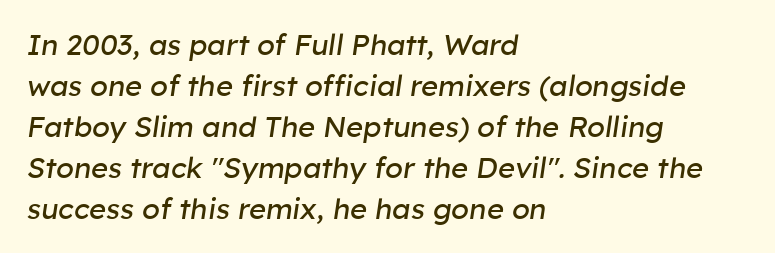
The image shows 29 px regular-weight type, italic (leaning right); set left-aligned, normal line spacing (1.41x), normal letter spacing, not underlined; low stroke contrast and a medium x-height.
